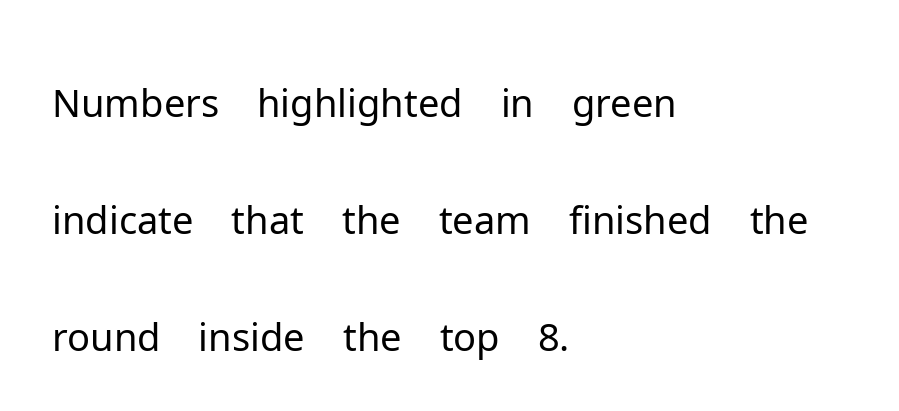
Q: Is the text bold? A: No.
Q: Is the text italic (slanted)? A: No, it is upright.
Q: Is the typeface a serif or a sans-serif typeface? A: Sans-serif.
Q: Is the text underlined? A: No.
Q: How is the paragraph aligned? A: Left-aligned.
Q: Is the spacing between letters normal or unusually wide? A: Normal.
Q: Is the spacing between lines tight, normal or loose? A: Normal.
Q: Width (condensed, normal, or wide)? A: Normal.
Q: Stroke contrast? A: Low.
Q: x-height? A: Medium.
Q: Monospaced? A: No.
